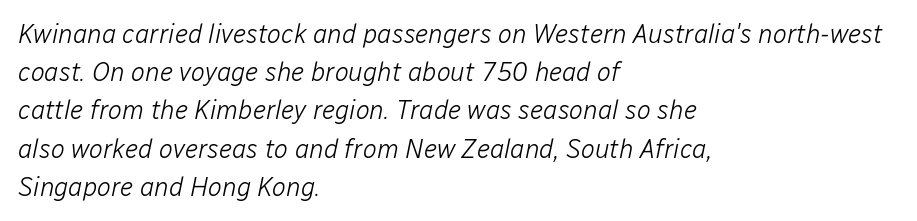
The line-height multiplier appears to be the usual default. Glyph-to-glyph distance matches everyday printed text. Glance below the letters and you will spot only blank space. Each stroke keeps to a modest, everyday thickness or less. Emphasis-style slanted type is in use. Is the block centered? No — it sits flush against the left margin.
